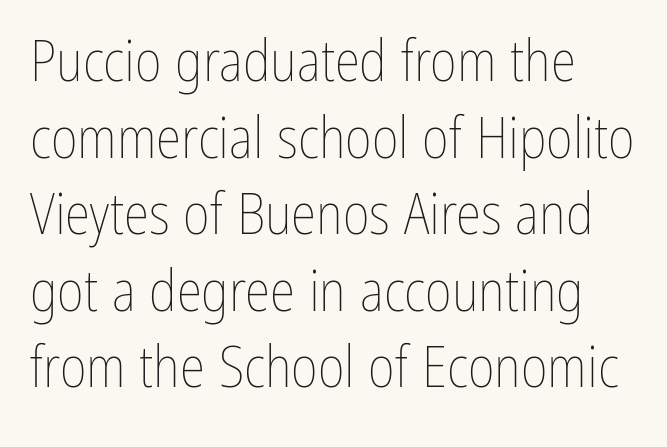
{"italic": "no", "bold": "no", "weight": "thin", "width": "condensed", "stroke_contrast": "low", "x_height": "medium", "monospaced": "no", "underline": "no", "align": "left", "line_spacing": "normal", "line_spacing_ratio": 1.32, "letter_spacing": "normal", "letter_spacing_em": 0.0, "glyph_px": 58}
